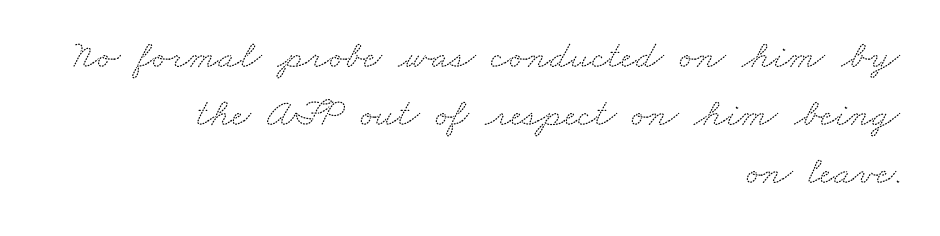
{"serif": "yes", "width": "wide", "stroke_contrast": "medium", "x_height": "small", "monospaced": "no", "underline": "no", "align": "right", "line_spacing": "normal", "line_spacing_ratio": 1.45, "letter_spacing": "normal", "letter_spacing_em": 0.0, "glyph_px": 40}
